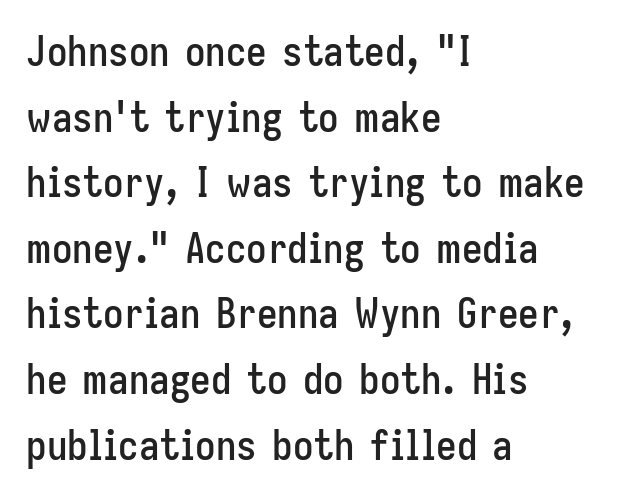
Looks like regular typesetting: each glyph gets only the width it needs. A clean baseline with only descenders dipping below it. These lines stack with their left ends in a neat column. Words appear dense and cohesive because spacing is normal. Ascenders rise straight up at ninety degrees. What kind of face is this? One without serifs — a sans.
